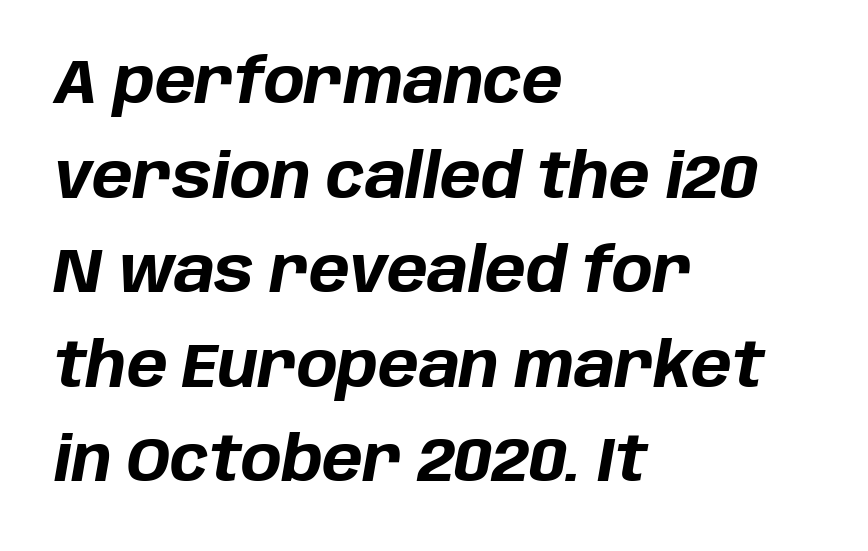
Q: Is the text bold? A: Yes.
Q: Is the text italic (slanted)? A: Yes, it leans right by about 10 degrees.
Q: Is the text underlined? A: No.
Q: How is the paragraph aligned? A: Left-aligned.
Q: Is the spacing between letters normal or unusually wide? A: Normal.
Q: Is the spacing between lines tight, normal or loose? A: Normal.
Q: Width (condensed, normal, or wide)? A: Normal.
Q: Stroke contrast? A: Low.
Q: x-height? A: Large.
Q: Monospaced? A: No.
